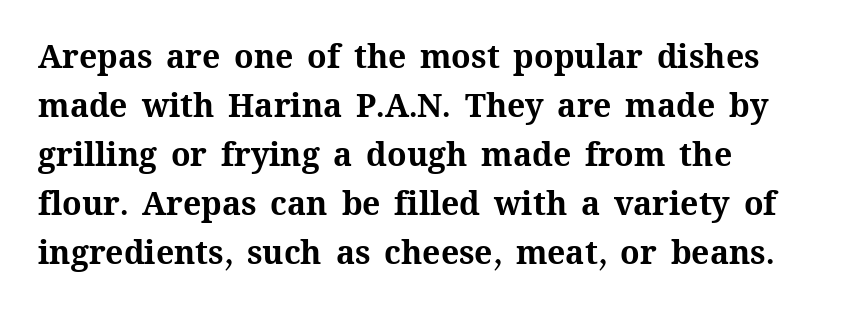
{"italic": "no", "bold": "yes", "weight": "bold", "width": "normal", "stroke_contrast": "medium", "x_height": "medium", "monospaced": "no", "underline": "no", "line_spacing": "normal", "line_spacing_ratio": 1.53, "letter_spacing": "normal", "letter_spacing_em": 0.0, "glyph_px": 32}
